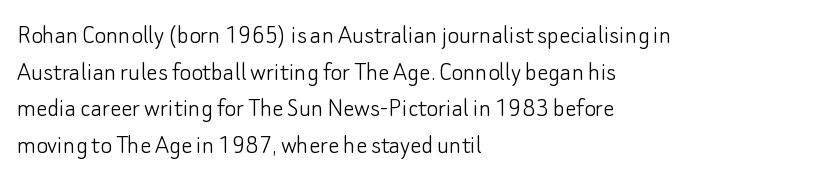
{"serif": "no", "italic": "no", "bold": "no", "weight": "light", "width": "normal", "stroke_contrast": "low", "x_height": "small", "monospaced": "no", "underline": "no", "align": "left", "line_spacing": "normal", "line_spacing_ratio": 1.31, "letter_spacing": "normal", "letter_spacing_em": 0.0, "glyph_px": 28}
